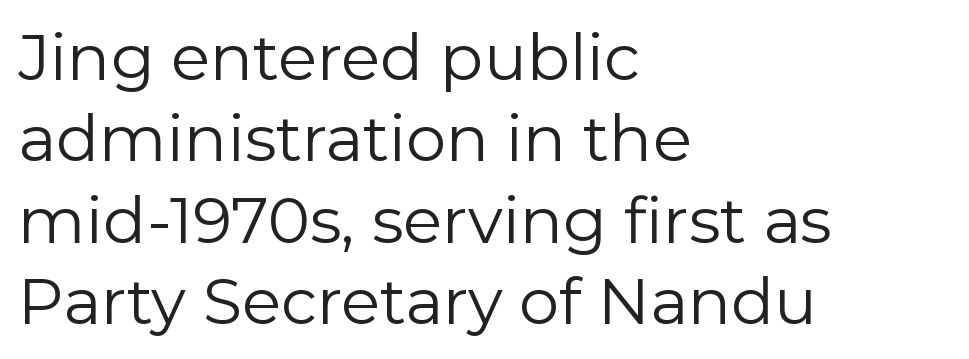
Does the lettering tilt? It doesn't — this is upright. If you drew a ruler down the left edge, every line would touch it. You could not count columns in this text — the font is proportionally spaced. The passage shown stacks its lines at a standard gap.
